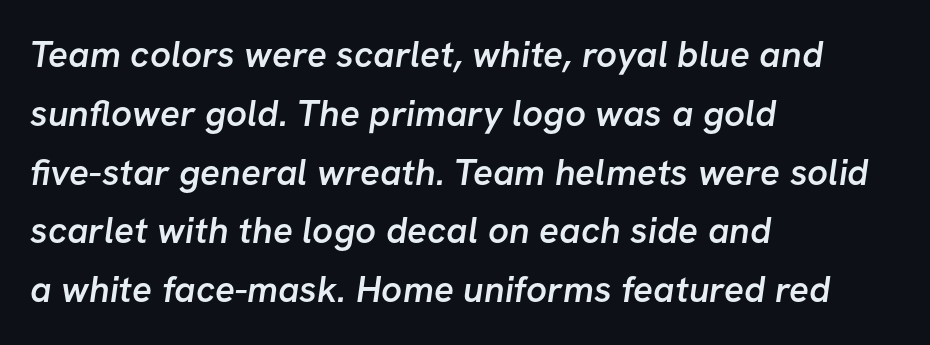
Q: Is the text bold? A: Semi-bold.
Q: Is the typeface a serif or a sans-serif typeface? A: Sans-serif.
Q: Is the text underlined? A: No.
Q: How is the paragraph aligned? A: Left-aligned.
Q: Is the spacing between letters normal or unusually wide? A: Normal.
Q: Is the spacing between lines tight, normal or loose? A: Normal.
Q: Width (condensed, normal, or wide)? A: Normal.
Q: Stroke contrast? A: Low.
Q: x-height? A: Medium.
Q: Monospaced? A: No.
